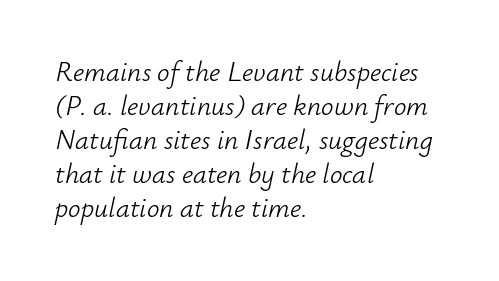
{"italic": "yes", "lean": "right", "slant_degrees": 12, "bold": "no", "weight": "light", "width": "normal", "stroke_contrast": "low", "x_height": "small", "monospaced": "no", "underline": "no", "align": "left", "line_spacing_ratio": 1.21, "letter_spacing": "normal", "letter_spacing_em": 0.0, "glyph_px": 28}
